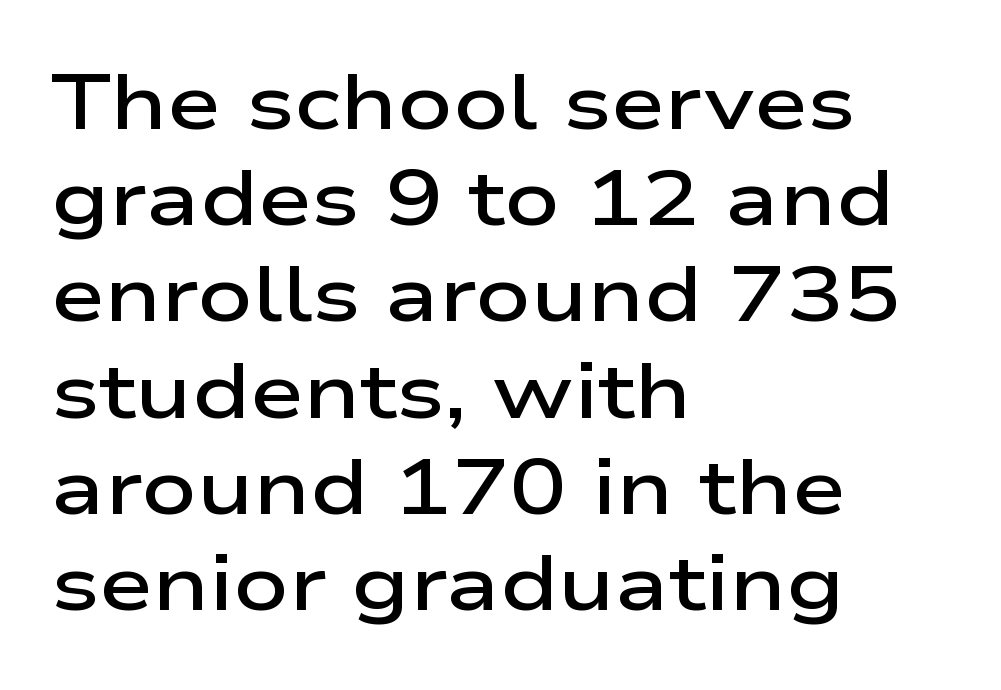
The image shows 77 px semibold, wide sans-serif type, upright; set left-aligned, normal line spacing (1.25x), normal letter spacing, not underlined; low stroke contrast and a medium x-height.
